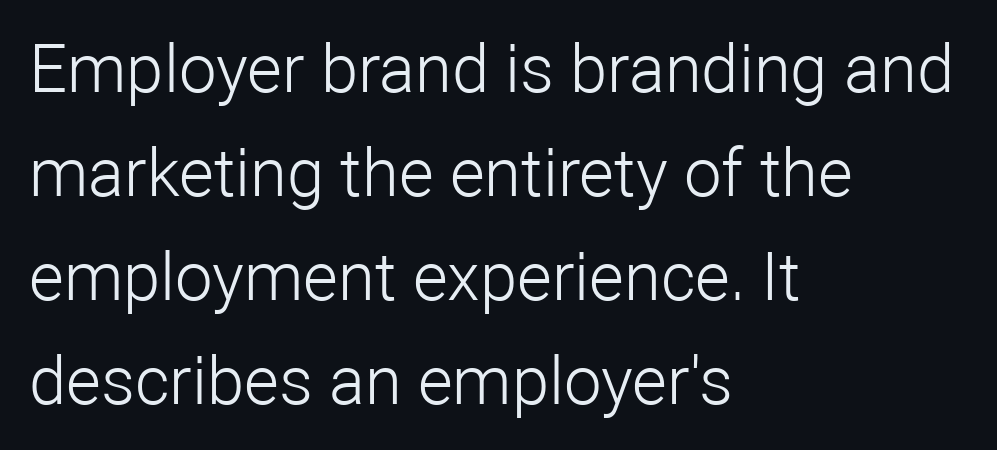
{"serif": "no", "italic": "no", "bold": "no", "weight": "light", "width": "normal", "stroke_contrast": "low", "x_height": "medium", "monospaced": "no", "underline": "no", "align": "left", "line_spacing": "normal", "line_spacing_ratio": 1.55, "letter_spacing": "normal", "letter_spacing_em": 0.0, "glyph_px": 67}
